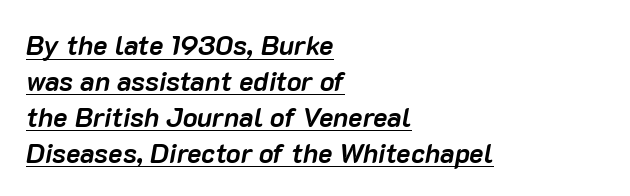
Q: Is the text bold? A: Yes.
Q: Is the text italic (slanted)? A: Yes, it leans right by about 10 degrees.
Q: Is the text underlined? A: Yes.
Q: How is the paragraph aligned? A: Left-aligned.
Q: Is the spacing between letters normal or unusually wide? A: Normal.
Q: Is the spacing between lines tight, normal or loose? A: Normal.
